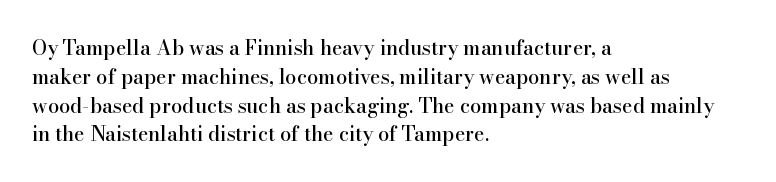
Default kerning and tracking; the words read as compact shapes. The type sits square on the baseline with zero lean. How would I describe the line gaps? Plain and ordinary. The zone under the glyphs is completely vacant. The lines are quadded left.
